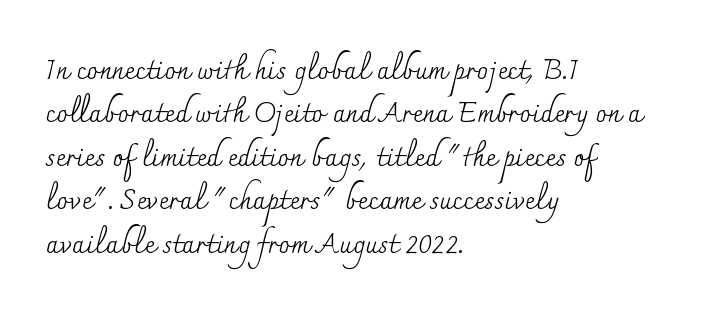
Q: Is the text bold? A: No.
Q: Is the text italic (slanted)? A: Yes.
Q: Is the typeface a serif or a sans-serif typeface? A: Serif.
Q: Is the text underlined? A: No.
Q: How is the paragraph aligned? A: Left-aligned.
Q: Is the spacing between letters normal or unusually wide? A: Normal.
Q: Is the spacing between lines tight, normal or loose? A: Normal.
Q: Width (condensed, normal, or wide)? A: Normal.
Q: Stroke contrast? A: Medium.
Q: x-height? A: Small.
Q: Monospaced? A: No.
